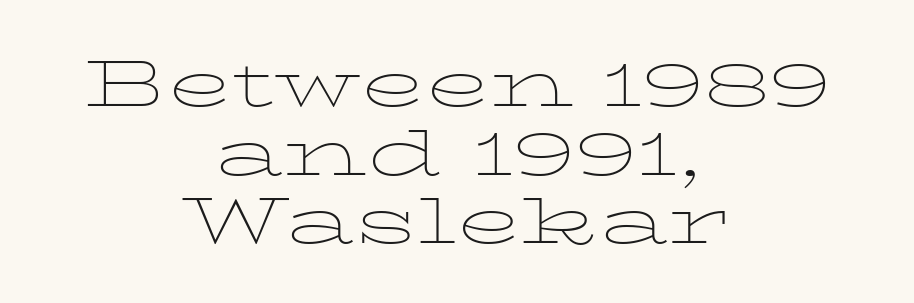
{"serif": "yes", "italic": "no", "bold": "no", "weight": "thin", "width": "wide", "stroke_contrast": "low", "x_height": "medium", "monospaced": "no", "underline": "no", "align": "center", "line_spacing": "tight", "line_spacing_ratio": 1.04, "letter_spacing": "normal", "letter_spacing_em": 0.0, "glyph_px": 66}
